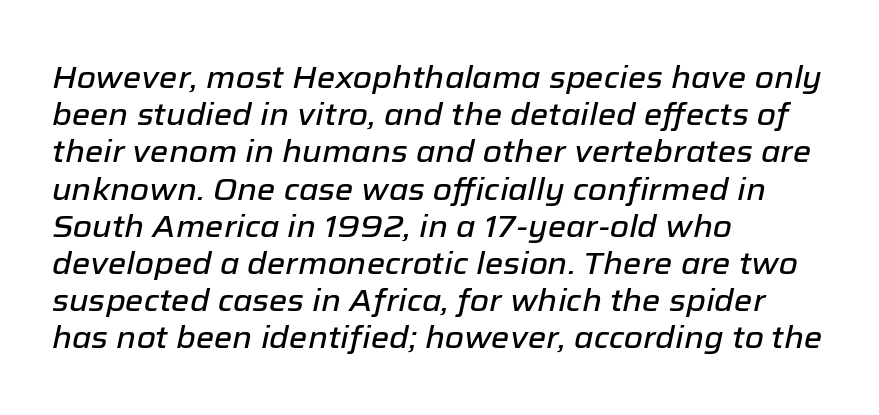
{"italic": "yes", "lean": "right", "slant_degrees": 12, "width": "normal", "stroke_contrast": "low", "x_height": "medium", "monospaced": "no", "underline": "no", "align": "left", "line_spacing_ratio": 1.2, "letter_spacing": "normal", "letter_spacing_em": 0.0, "glyph_px": 31}
